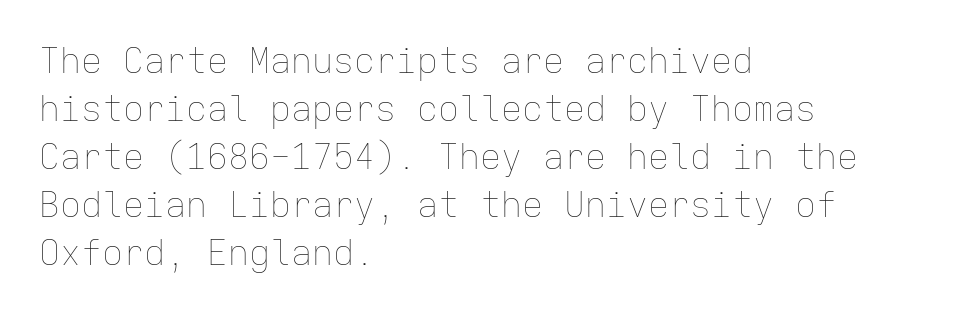
{"italic": "no", "bold": "no", "weight": "thin", "width": "normal", "stroke_contrast": "low", "x_height": "medium", "monospaced": "yes", "underline": "no", "align": "left", "line_spacing": "normal", "line_spacing_ratio": 1.37, "letter_spacing": "normal", "letter_spacing_em": 0.0, "glyph_px": 35}
